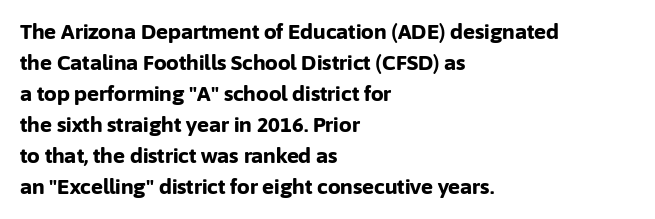
{"italic": "no", "bold": "yes", "underline": "no", "align": "left", "line_spacing": "normal", "line_spacing_ratio": 1.55, "letter_spacing": "normal", "letter_spacing_em": 0.0, "glyph_px": 20}
